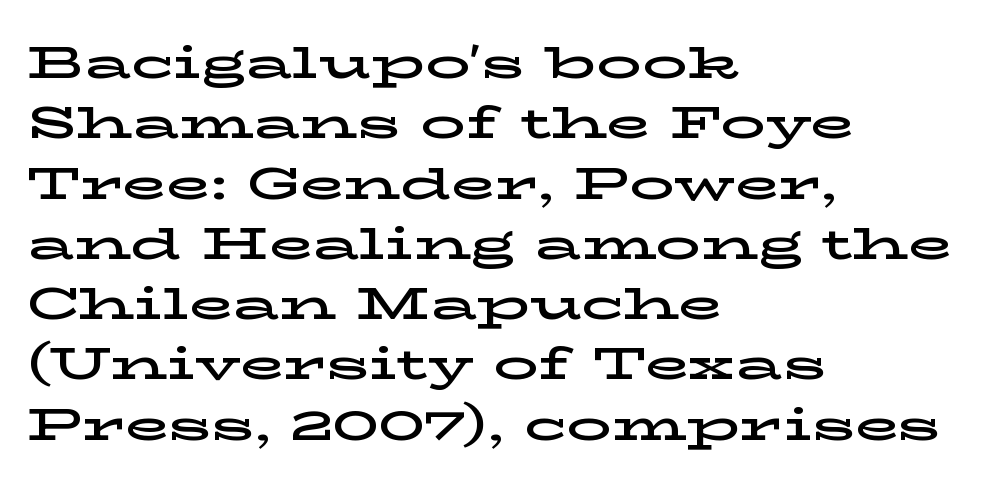
The image shows 45 px wide serif type, upright; set left-aligned, normal line spacing (1.34x), normal letter spacing, not underlined; low stroke contrast and a medium x-height.
